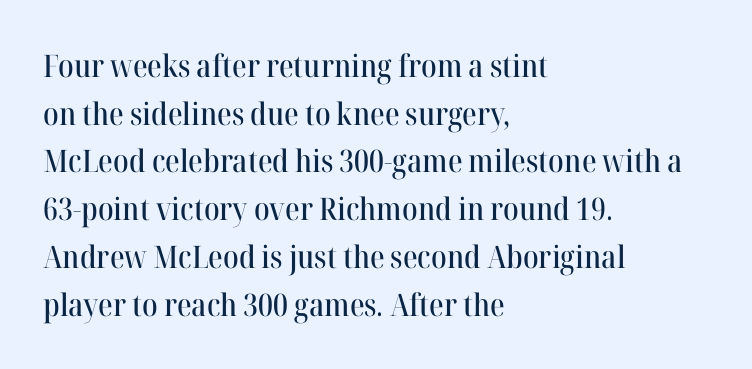
The image shows 31 px serif type, upright; set left-aligned, normal line spacing (1.54x), normal letter spacing, not underlined; high stroke contrast and a medium x-height.
